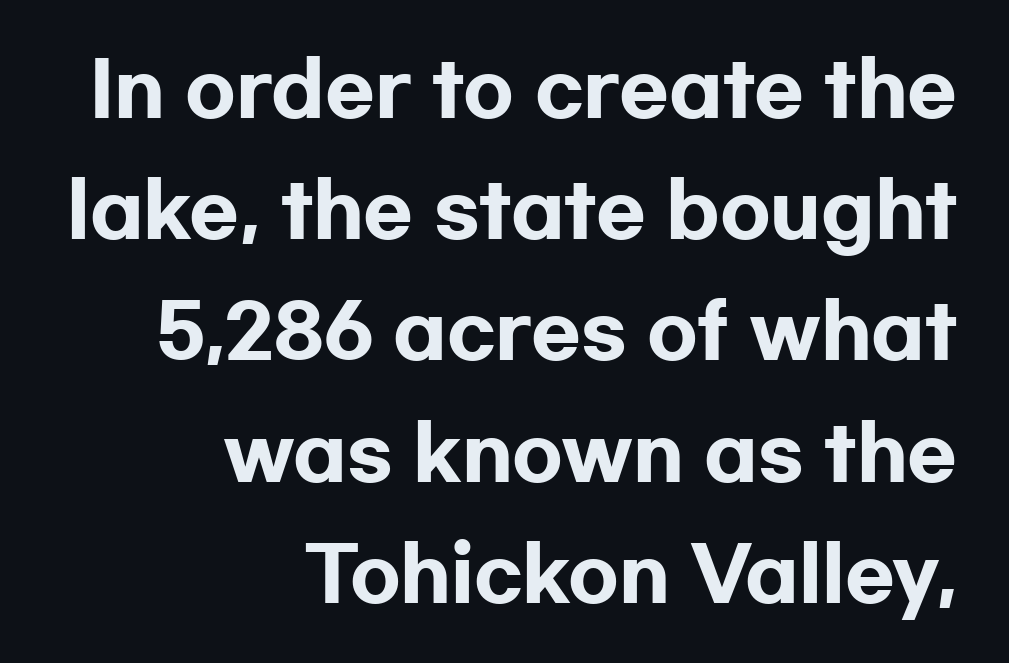
The image shows 73 px heavy, wide sans-serif type, upright; set right-aligned, normal line spacing (1.66x), normal letter spacing, not underlined; low stroke contrast and a medium x-height.
